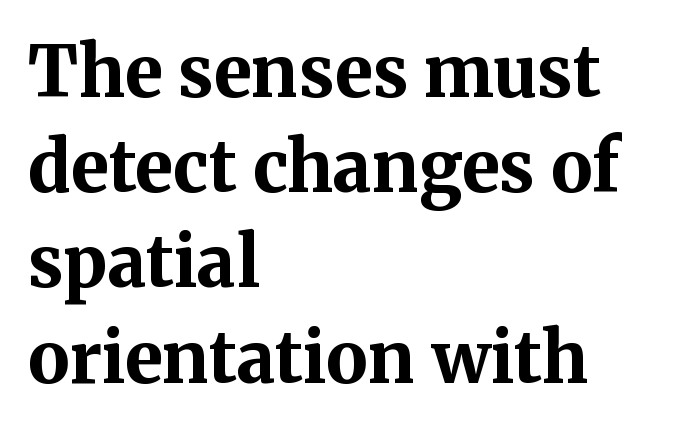
Leading matches the norm, producing a regular column. These lines are set flush left with a ragged right edge. Proportional: the letters do not fall into vertical columns. Spacing between characters is what you'd get straight out of the box.
